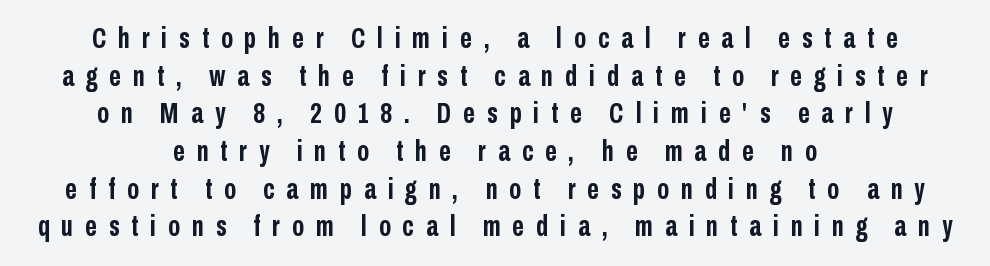
The type family on display is of the sans-serif kind. In terms of letterspacing, this is a distinctly airy, spread setting. Posture: upright roman. Plenty of ink on the page — the face is bold. The rows are spaced the way most documents space them.
